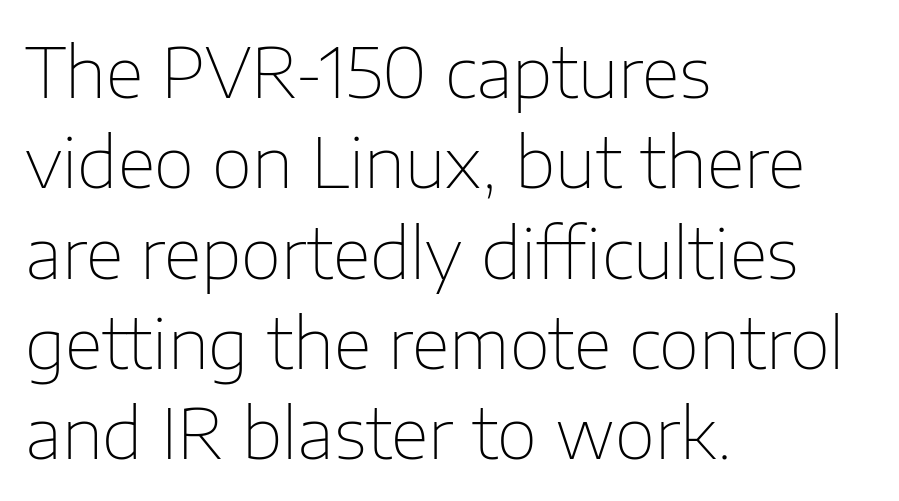
Q: Is the text bold? A: No.
Q: Is the text italic (slanted)? A: No, it is upright.
Q: Is the typeface a serif or a sans-serif typeface? A: Sans-serif.
Q: Is the text underlined? A: No.
Q: How is the paragraph aligned? A: Left-aligned.
Q: Is the spacing between letters normal or unusually wide? A: Normal.
Q: Is the spacing between lines tight, normal or loose? A: Normal.
Q: Width (condensed, normal, or wide)? A: Normal.
Q: Stroke contrast? A: Low.
Q: x-height? A: Medium.
Q: Monospaced? A: No.
